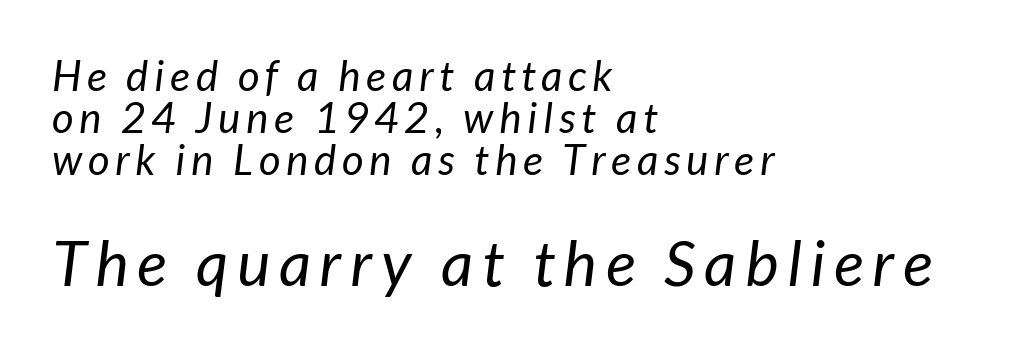
Q: Is the text bold? A: No.
Q: Is the typeface a serif or a sans-serif typeface? A: Sans-serif.
Q: Is the text underlined? A: No.
Q: How is the paragraph aligned? A: Left-aligned.
Q: Is the spacing between lines tight, normal or loose? A: Tight.
Q: Which block of text is set in a larger size, the first (top) or the second (bottom)? A: The second (bottom) one.
Q: Width (condensed, normal, or wide)? A: Normal.
Q: Stroke contrast? A: Low.
Q: x-height? A: Medium.
Q: Monospaced? A: No.
